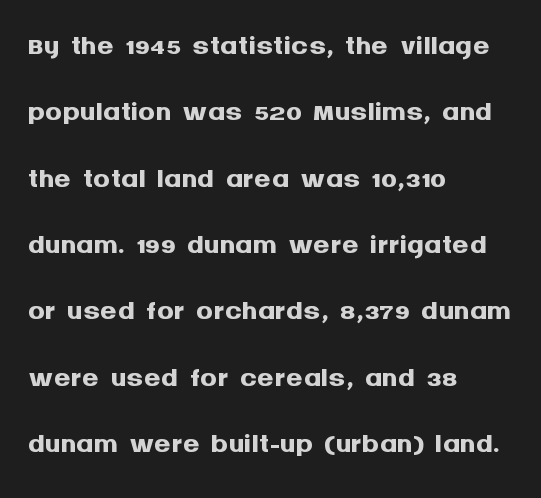
Q: Is the text bold? A: Yes.
Q: Is the text italic (slanted)? A: No, it is upright.
Q: Is the typeface a serif or a sans-serif typeface? A: Sans-serif.
Q: Is the text underlined? A: No.
Q: How is the paragraph aligned? A: Left-aligned.
Q: Is the spacing between letters normal or unusually wide? A: Normal.
Q: Is the spacing between lines tight, normal or loose? A: Normal.
Q: Width (condensed, normal, or wide)? A: Normal.
Q: Stroke contrast? A: Medium.
Q: x-height? A: Large.
Q: Monospaced? A: No.
